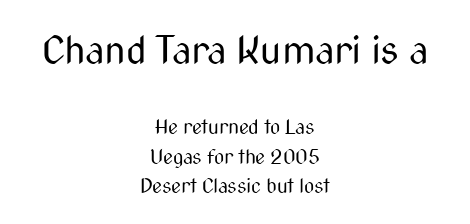
Alignment: centered. Style check: upright. Letters rest on an invisible, unmarked baseline. The rendering uses natural spacing where letterforms have individual widths. You get the large type first, then a drop to smaller type. Evenly set lines give the paragraph a standard silhouette.
